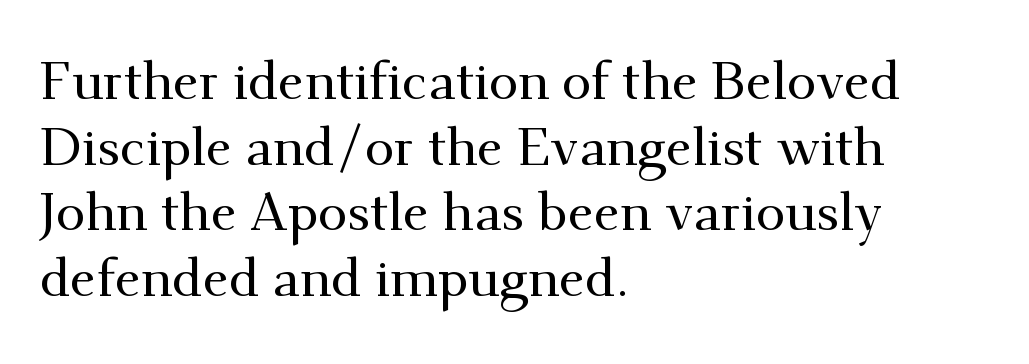
The font family rendered here belongs to the serif group. The typography opts for an upright posture over an oblique one. Layout note: lines flush left. The space directly below the letters is spotless. The face used here is proportionally spaced, like ordinary book or web type. Tracking value appears to be zero — textbook default spacing.
